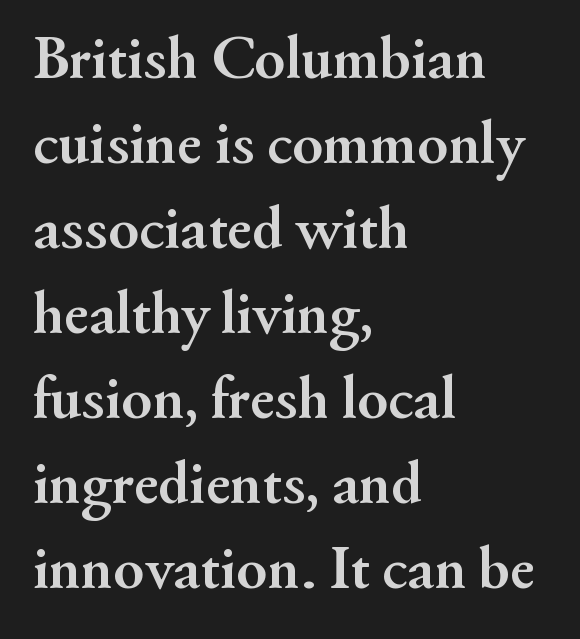
Q: Is the text bold? A: Yes.
Q: Is the text italic (slanted)? A: No, it is upright.
Q: Is the typeface a serif or a sans-serif typeface? A: Serif.
Q: Is the text underlined? A: No.
Q: How is the paragraph aligned? A: Left-aligned.
Q: Is the spacing between letters normal or unusually wide? A: Normal.
Q: Is the spacing between lines tight, normal or loose? A: Normal.
Q: Width (condensed, normal, or wide)? A: Normal.
Q: Stroke contrast? A: Medium.
Q: x-height? A: Small.
Q: Monospaced? A: No.
